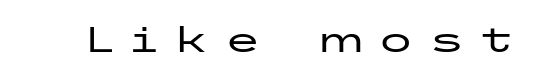
Q: Is the text italic (slanted)? A: No, it is upright.
Q: Is the typeface a serif or a sans-serif typeface? A: Sans-serif.
Q: Is the text underlined? A: No.
Q: Is the spacing between letters normal or unusually wide? A: Unusually wide.
Q: Width (condensed, normal, or wide)? A: Wide.
Q: Stroke contrast? A: Low.
Q: x-height? A: Medium.
